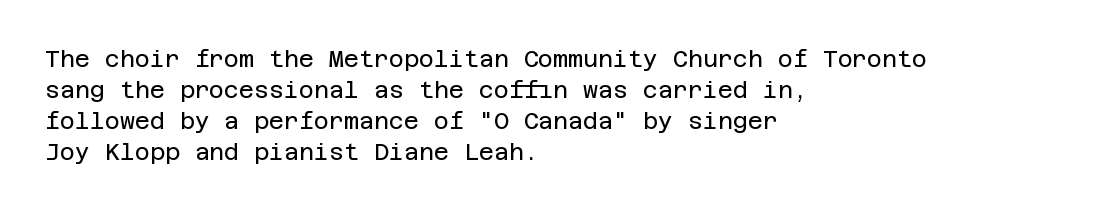
The image shows 23 px text type, upright; set left-aligned, normal line spacing (1.35x), normal letter spacing, not underlined.
